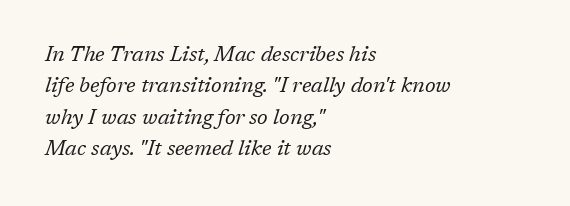
Q: Is the text bold? A: No.
Q: Is the text italic (slanted)? A: Yes, it leans right by about 17 degrees.
Q: Is the text underlined? A: No.
Q: How is the paragraph aligned? A: Left-aligned.
Q: Is the spacing between letters normal or unusually wide? A: Normal.
Q: Is the spacing between lines tight, normal or loose? A: Normal.
